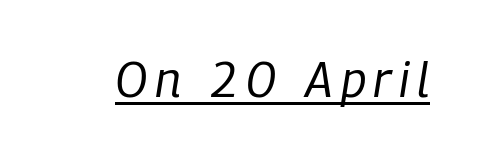
{"italic": "yes", "lean": "right", "slant_degrees": 9, "bold": "no", "weight": "regular", "width": "condensed", "stroke_contrast": "low", "x_height": "medium", "monospaced": "no", "underline": "yes", "glyph_px": 50}
